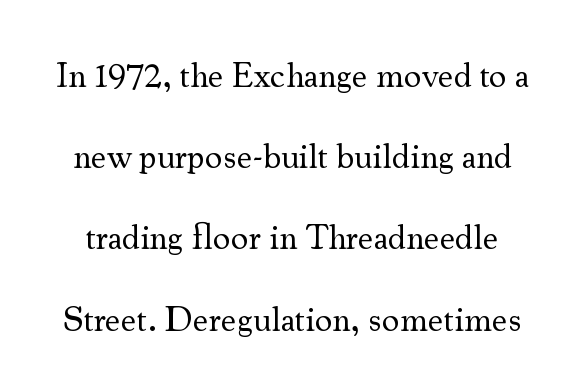
The image shows 35 px regular-weight serif type, upright; set loose line spacing (2.32x), normal letter spacing, not underlined; medium stroke contrast and a small x-height.
